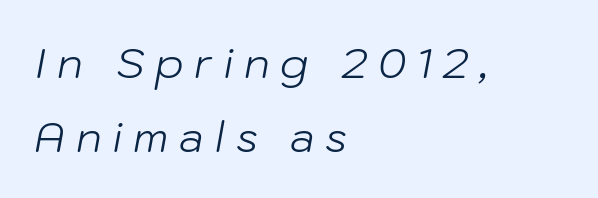
The image shows 42 px light type, italic (leaning right); set left-aligned, line spacing 1.76x, unusually wide letter spacing (+0.25 em), not underlined; low stroke contrast and a medium x-height.
